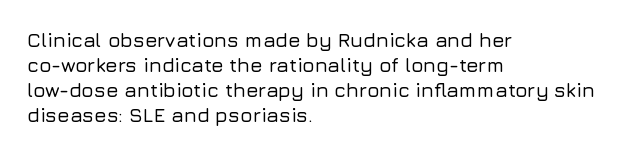
Q: Is the text italic (slanted)? A: No, it is upright.
Q: Is the text underlined? A: No.
Q: How is the paragraph aligned? A: Left-aligned.
Q: Is the spacing between letters normal or unusually wide? A: Normal.
Q: Is the spacing between lines tight, normal or loose? A: Normal.
